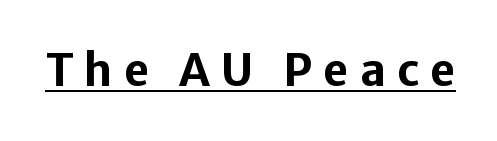
Q: Is the text bold? A: Yes.
Q: Is the text italic (slanted)? A: No, it is upright.
Q: Is the typeface a serif or a sans-serif typeface? A: Sans-serif.
Q: Is the text underlined? A: Yes.
Q: Is the spacing between letters normal or unusually wide? A: Unusually wide.
Q: Width (condensed, normal, or wide)? A: Normal.
Q: Stroke contrast? A: Low.
Q: x-height? A: Medium.
Q: Monospaced? A: No.
